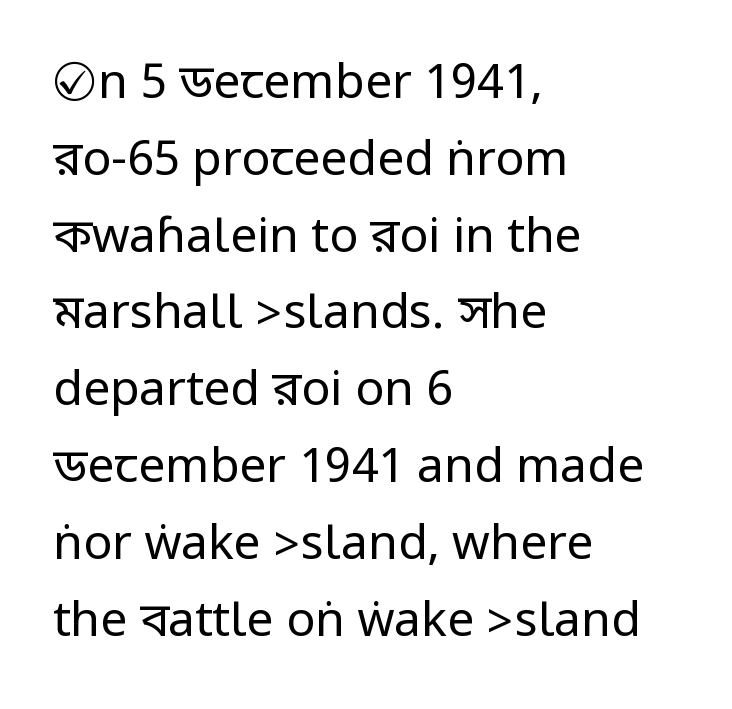
When letters stand straight like this, we call the style roman or upright. Vertical spacing — default. You could call the tracking neutral — neither tight nor loose. Bare-footed words on every line.
